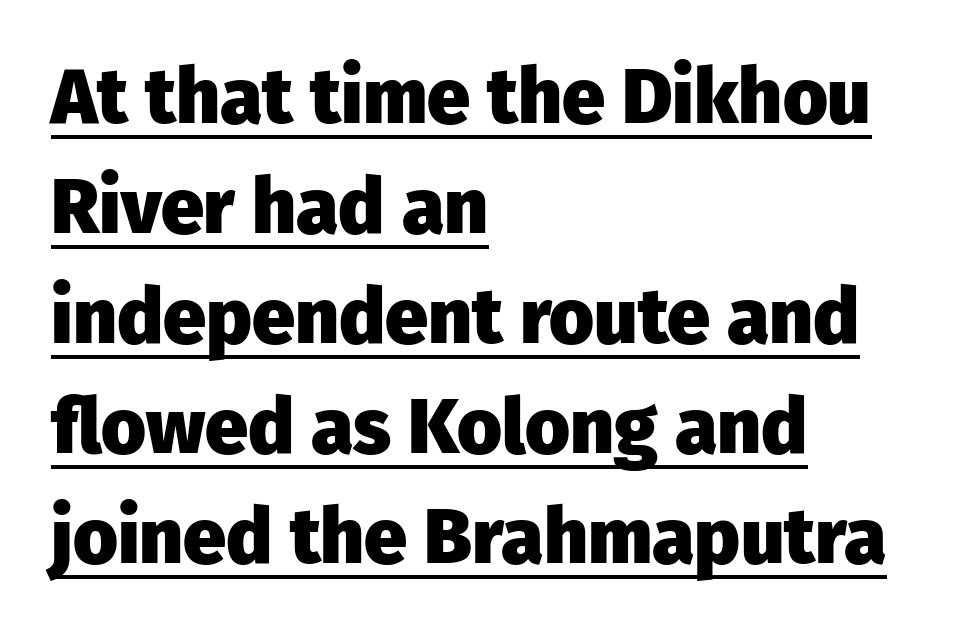
Here the glyphs are tracked normally, forming tight word shapes. Ascenders rise straight up at ninety degrees. Vertically, the passage feels balanced, rows spaced as you'd expect. Weight check: bold — yes, fully.
